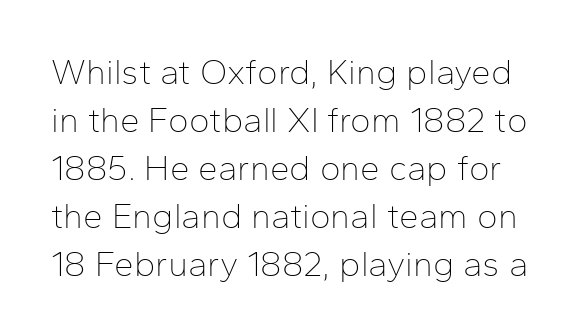
Q: Is the text bold? A: No.
Q: Is the text italic (slanted)? A: No, it is upright.
Q: Is the typeface a serif or a sans-serif typeface? A: Sans-serif.
Q: Is the text underlined? A: No.
Q: Is the spacing between letters normal or unusually wide? A: Normal.
Q: Is the spacing between lines tight, normal or loose? A: Normal.
Q: Width (condensed, normal, or wide)? A: Normal.
Q: Stroke contrast? A: Low.
Q: x-height? A: Medium.
Q: Monospaced? A: No.
